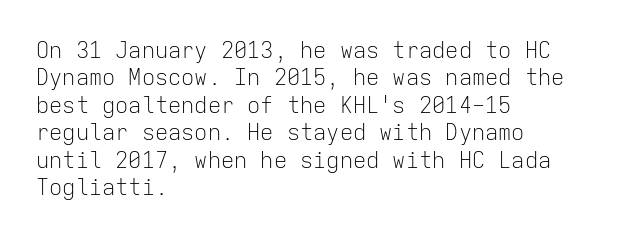
Counters stay open thanks to moderate or lighter strokes. All the whitespace from short lines collects on the right. Normally led — the rows are evenly, conventionally spaced. The glyphs are unaccompanied by any horizontal stroke below them.
